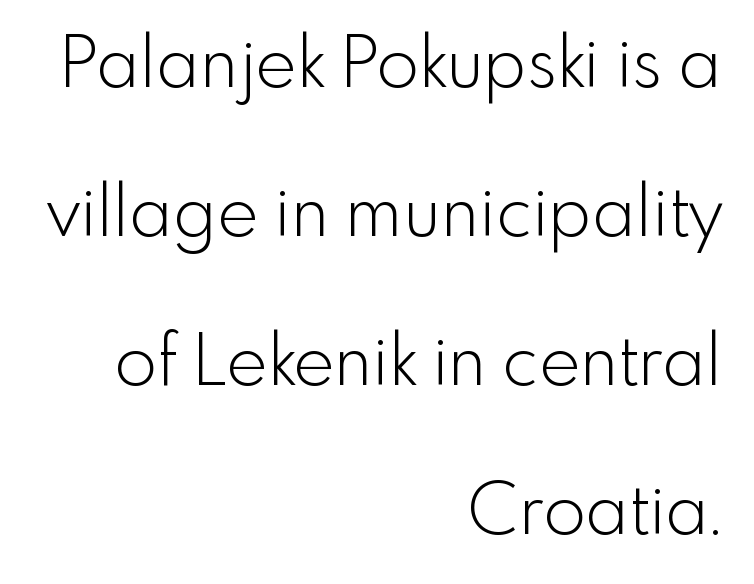
Q: Is the text bold? A: No.
Q: Is the text italic (slanted)? A: No, it is upright.
Q: Is the typeface a serif or a sans-serif typeface? A: Sans-serif.
Q: Is the text underlined? A: No.
Q: How is the paragraph aligned? A: Right-aligned.
Q: Is the spacing between letters normal or unusually wide? A: Normal.
Q: Is the spacing between lines tight, normal or loose? A: Loose.
Q: Width (condensed, normal, or wide)? A: Normal.
Q: x-height? A: Small.
Q: Monospaced? A: No.
